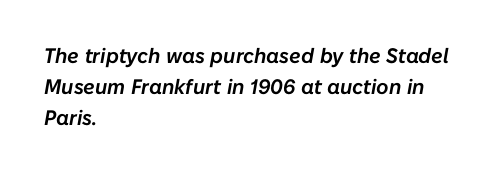
Evenly set lines give the paragraph a standard silhouette. Lines of text with bare space underneath. A classic flush-left, rag-right setting is used for this passage. Compared with ordinary roman type, these characters are visibly tilted. The passage shown has conventional tracking throughout.
